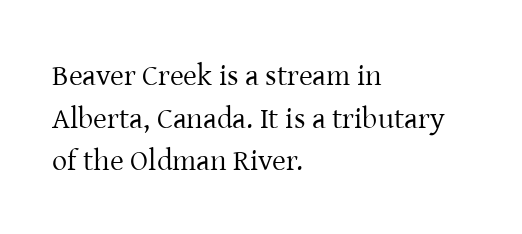
The image shows 30 px regular-weight serif type, upright; set left-aligned, normal line spacing (1.42x), normal letter spacing, not underlined; low stroke contrast and a medium x-height.
